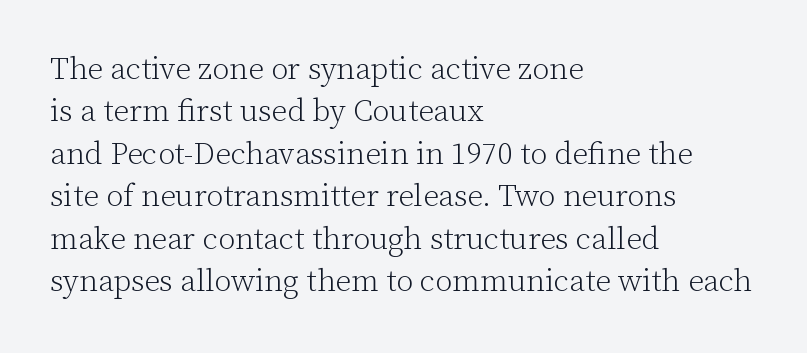
The image shows 31 px light serif type, upright; set left-aligned, normal line spacing (1.37x), normal letter spacing, not underlined; low stroke contrast and a medium x-height.
